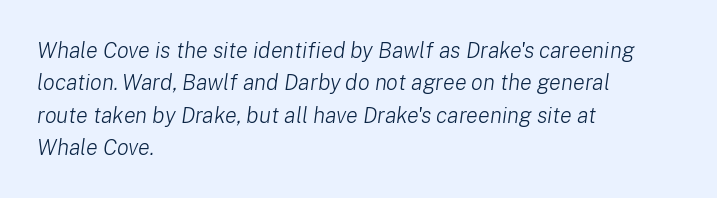
In CSS terms this would be text-align: left. The line-height multiplier appears to be the usual default. Bold? No — there's no thickening of the strokes. Honestly, the letter spacing is just normal — you wouldn't notice it. The axis of the letterforms is tilted away from vertical.
